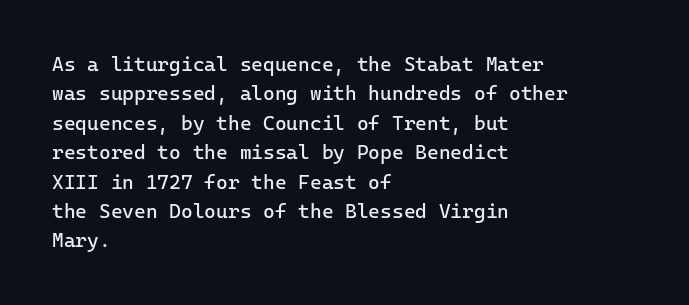
{"italic": "no", "bold": "no", "underline": "no", "align": "left", "line_spacing": "normal", "line_spacing_ratio": 1.47, "letter_spacing": "normal", "letter_spacing_em": 0.0, "glyph_px": 20}
